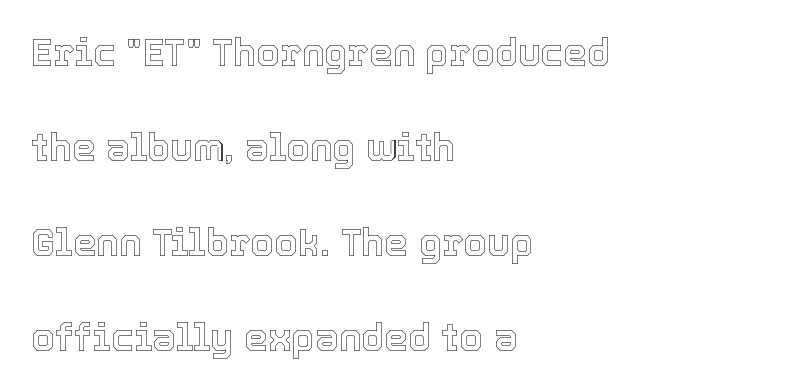
Q: Is the text italic (slanted)? A: No, it is upright.
Q: Is the text underlined? A: No.
Q: How is the paragraph aligned? A: Left-aligned.
Q: Is the spacing between letters normal or unusually wide? A: Normal.
Q: Is the spacing between lines tight, normal or loose? A: Loose.
Q: Width (condensed, normal, or wide)? A: Normal.
Q: x-height? A: Medium.
Q: Monospaced? A: No.
